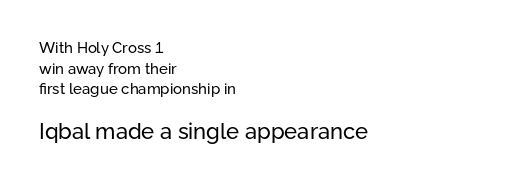
Q: Is the text bold? A: No.
Q: Is the text italic (slanted)? A: No, it is upright.
Q: Is the text underlined? A: No.
Q: How is the paragraph aligned? A: Left-aligned.
Q: Is the spacing between letters normal or unusually wide? A: Normal.
Q: Is the spacing between lines tight, normal or loose? A: Normal.
Q: Which block of text is set in a larger size, the first (top) or the second (bottom)? A: The second (bottom) one.
